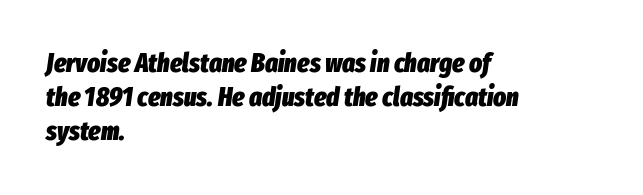
The image shows 27 px bold type, italic (leaning right); set left-aligned, normal line spacing (1.26x), normal letter spacing, not underlined.
